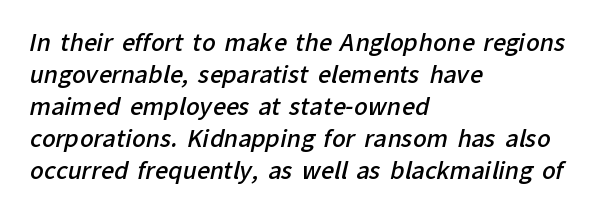
{"bold": "semi", "underline": "no", "align": "left", "line_spacing": "normal", "line_spacing_ratio": 1.39, "letter_spacing": "normal", "letter_spacing_em": 0.0, "glyph_px": 23}
